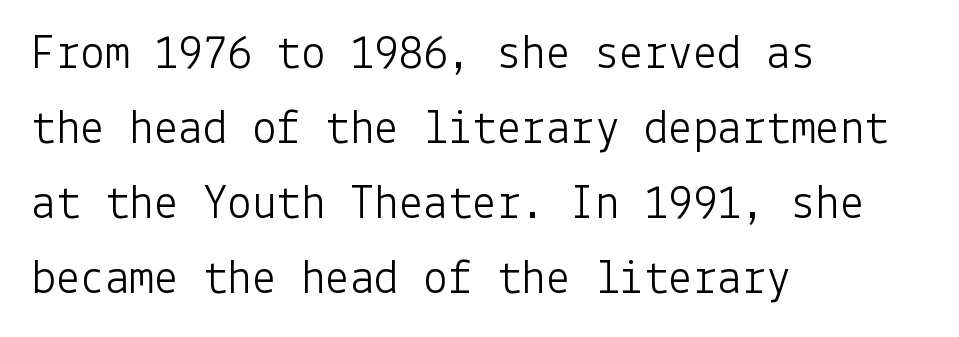
Q: Is the text bold? A: No.
Q: Is the text italic (slanted)? A: No, it is upright.
Q: Is the typeface a serif or a sans-serif typeface? A: Sans-serif.
Q: Is the text underlined? A: No.
Q: How is the paragraph aligned? A: Left-aligned.
Q: Is the spacing between letters normal or unusually wide? A: Normal.
Q: Is the spacing between lines tight, normal or loose? A: Normal.
Q: Width (condensed, normal, or wide)? A: Normal.
Q: Stroke contrast? A: Low.
Q: x-height? A: Medium.
